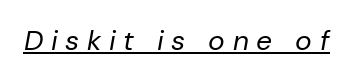
{"italic": "yes", "lean": "right", "slant_degrees": 10, "bold": "no", "weight": "regular", "width": "normal", "stroke_contrast": "low", "x_height": "medium", "monospaced": "no", "underline": "yes", "letter_spacing": "wide", "letter_spacing_em": 0.27, "glyph_px": 28}
